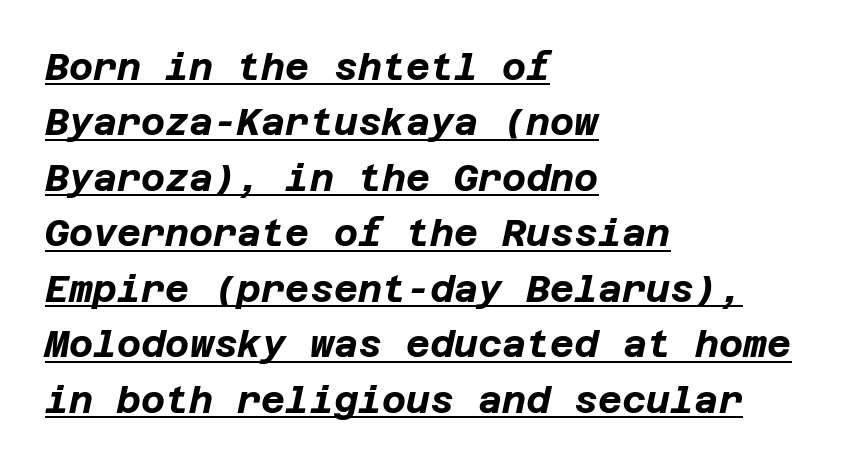
The image shows 37 px bold type, italic (leaning right); set left-aligned, normal line spacing (1.5x), normal letter spacing, underlined; low stroke contrast and a large x-height.
